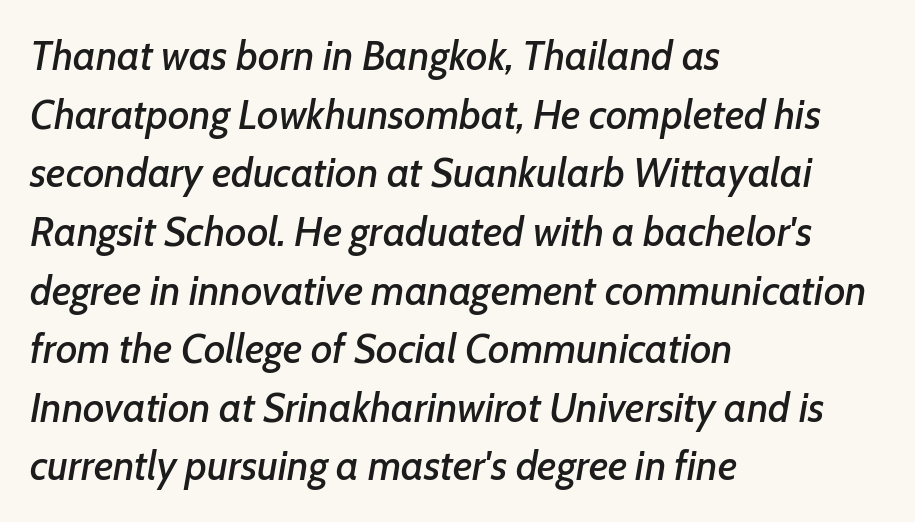
A classic flush-left, rag-right setting is used for this passage. Note the varied advance widths — an 'i' is clearly narrower than an 'm'. Spacing between characters is what you'd get straight out of the box. These lines sit exactly where default settings would place them.
